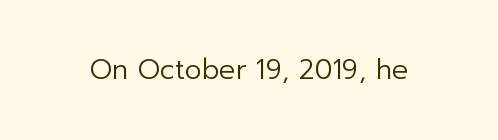
The image shows 27 px text type, upright; set normal letter spacing, not underlined.
